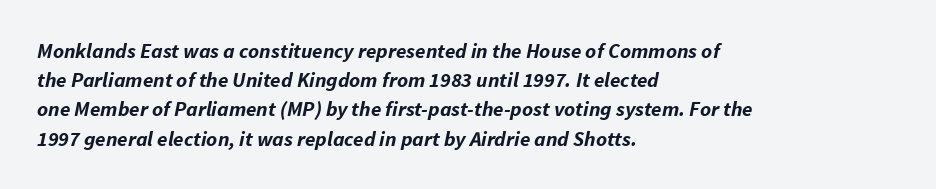
Its strokes are broad and dark, the hallmark of bold type. Underlining? Definitely not there. Layout note: lines flush left. The specimen reads as italic at a glance.
